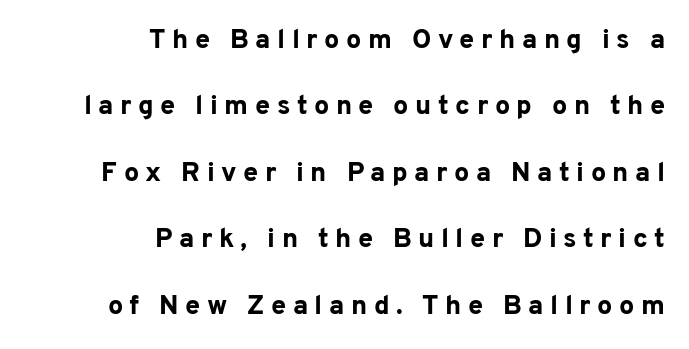
{"italic": "no", "bold": "yes", "underline": "no", "align": "right", "line_spacing": "loose", "line_spacing_ratio": 2.46, "letter_spacing": "wide", "letter_spacing_em": 0.24, "glyph_px": 27}
